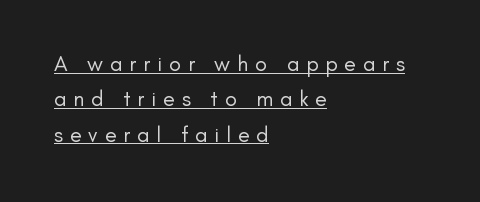
Q: Is the text bold? A: No.
Q: Is the text italic (slanted)? A: No, it is upright.
Q: Is the text underlined? A: Yes.
Q: How is the paragraph aligned? A: Left-aligned.
Q: Is the spacing between letters normal or unusually wide? A: Unusually wide.
Q: Is the spacing between lines tight, normal or loose? A: Normal.
